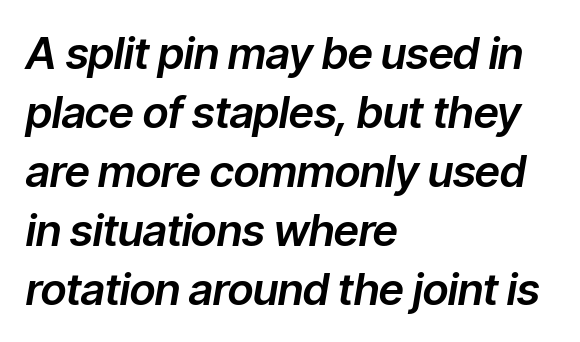
Q: Is the text italic (slanted)? A: Yes, it leans right by about 9 degrees.
Q: Is the text underlined? A: No.
Q: How is the paragraph aligned? A: Left-aligned.
Q: Is the spacing between letters normal or unusually wide? A: Normal.
Q: Is the spacing between lines tight, normal or loose? A: Normal.
Q: Width (condensed, normal, or wide)? A: Normal.
Q: Stroke contrast? A: Low.
Q: x-height? A: Medium.
Q: Monospaced? A: No.
